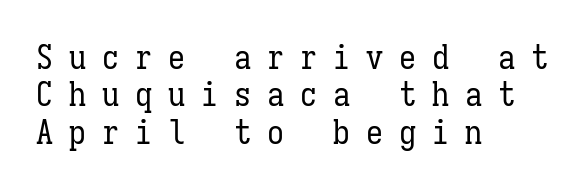
{"italic": "no", "bold": "no", "weight": "regular", "width": "condensed", "stroke_contrast": "low", "x_height": "medium", "monospaced": "yes", "underline": "no", "align": "left", "line_spacing": "tight", "line_spacing_ratio": 1.1, "letter_spacing": "wide", "letter_spacing_em": 0.47, "glyph_px": 34}
